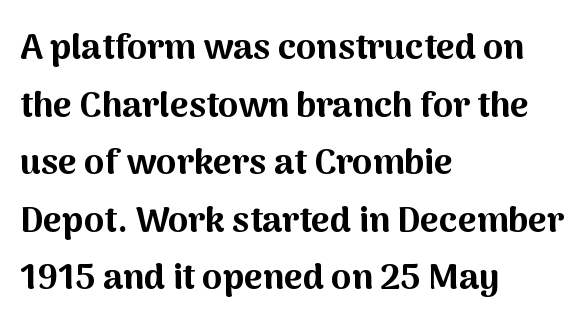
Ascenders rise straight up at ninety degrees. Teacher's note: observe the even left margin — that is flush-left alignment. Clear beneath every line of the passage. A normal amount of white space separates one row of letters from the next. Set as a true bold cut, around the 700 mark. The typeface chosen for these lines omits serifs.
